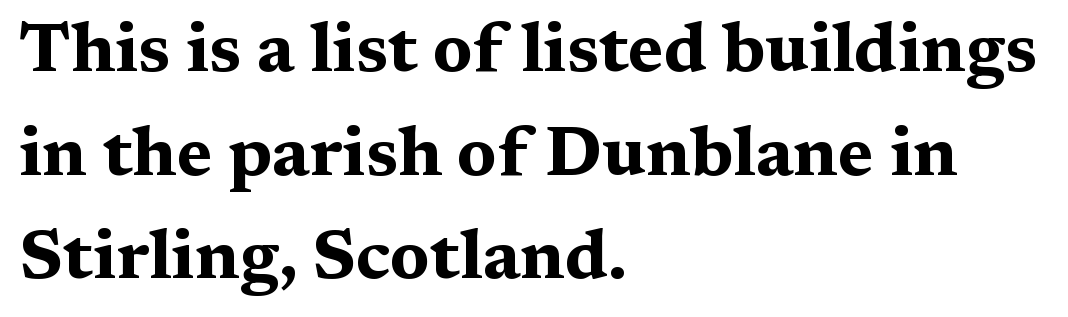
{"serif": "yes", "italic": "no", "bold": "yes", "weight": "bold", "width": "wide", "stroke_contrast": "medium", "x_height": "medium", "monospaced": "no", "underline": "no", "align": "left", "line_spacing": "normal", "line_spacing_ratio": 1.48, "letter_spacing": "normal", "letter_spacing_em": 0.0, "glyph_px": 70}
